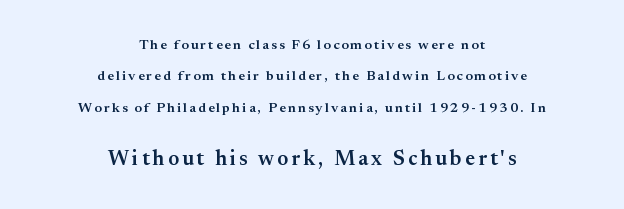
Quick note: interline space is abundant. If you drew a line through each stem, it would be perfectly vertical. Which chunk is bigger? The second one — the bottom block dwarfs the top. The foot of each line stays bare and open.
